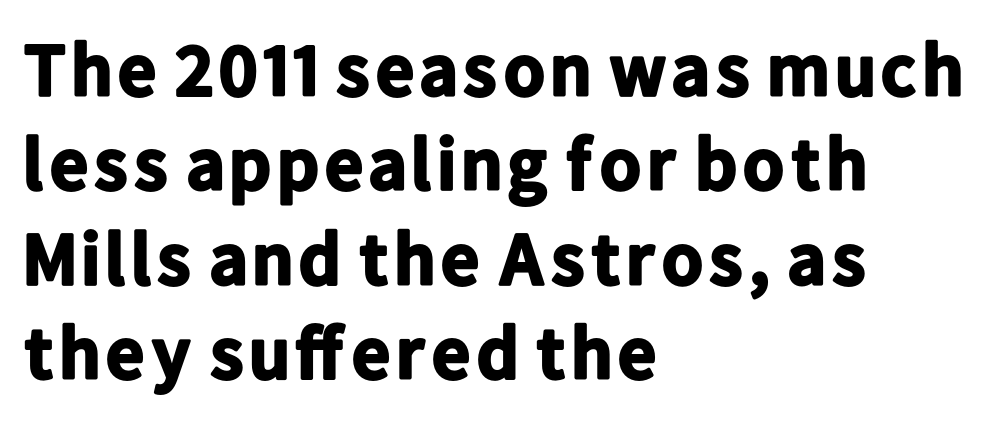
The image shows 75 px bold sans-serif type, upright; set left-aligned, normal line spacing (1.26x), normal letter spacing, not underlined; low stroke contrast and a medium x-height.
